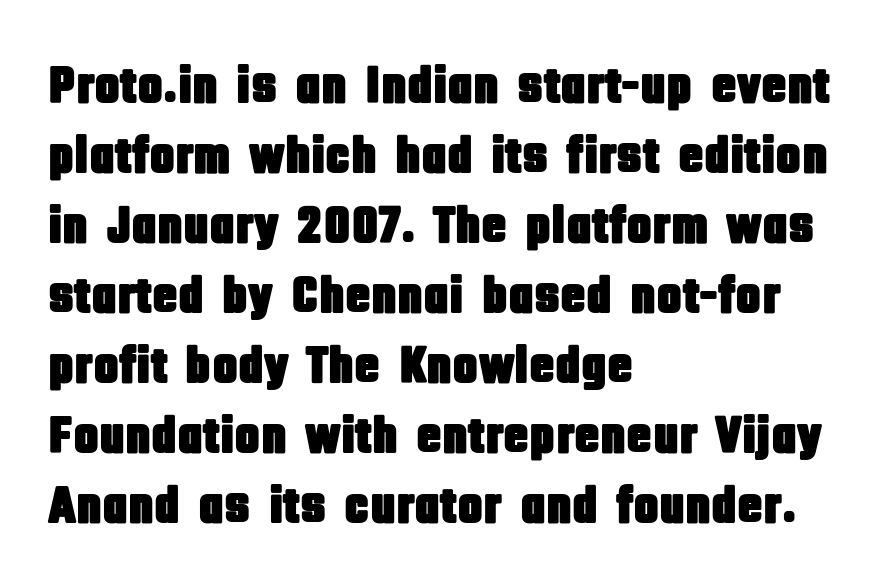
Q: Is the text italic (slanted)? A: No, it is upright.
Q: Is the typeface a serif or a sans-serif typeface? A: Sans-serif.
Q: Is the text underlined? A: No.
Q: How is the paragraph aligned? A: Left-aligned.
Q: Is the spacing between letters normal or unusually wide? A: Normal.
Q: Is the spacing between lines tight, normal or loose? A: Normal.
Q: Width (condensed, normal, or wide)? A: Condensed.
Q: Stroke contrast? A: Low.
Q: x-height? A: Large.
Q: Monospaced? A: No.
